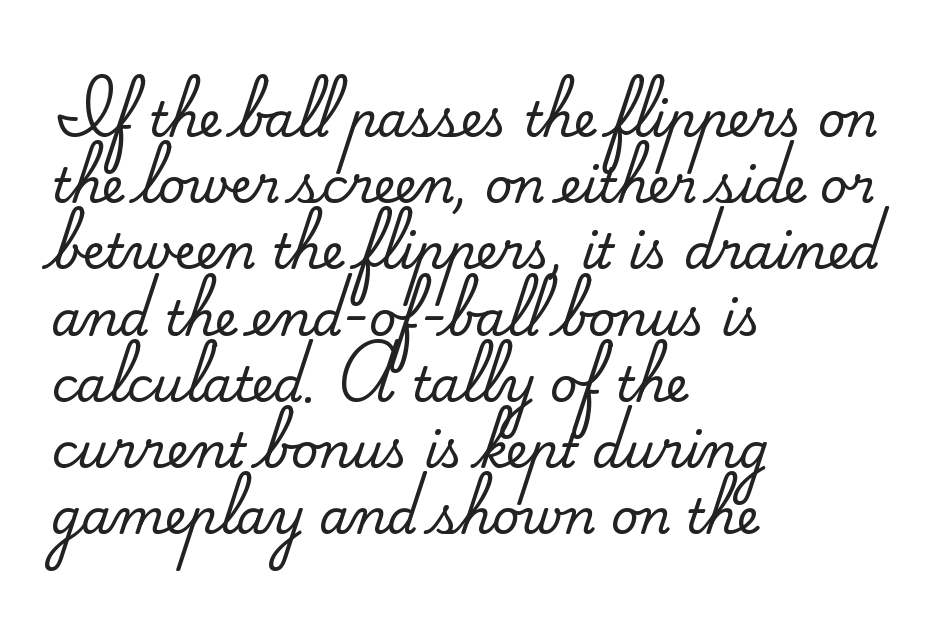
{"serif": "yes", "width": "normal", "stroke_contrast": "medium", "x_height": "small", "monospaced": "no", "underline": "no", "align": "left", "line_spacing": "normal", "line_spacing_ratio": 1.38, "letter_spacing": "normal", "letter_spacing_em": 0.0, "glyph_px": 48}
